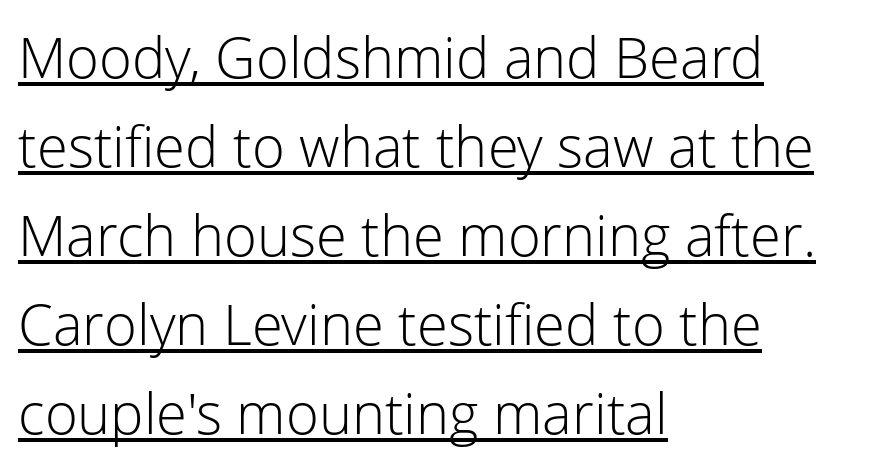
Q: Is the text bold? A: No.
Q: Is the text italic (slanted)? A: No, it is upright.
Q: Is the typeface a serif or a sans-serif typeface? A: Sans-serif.
Q: Is the text underlined? A: Yes.
Q: How is the paragraph aligned? A: Left-aligned.
Q: Is the spacing between letters normal or unusually wide? A: Normal.
Q: Is the spacing between lines tight, normal or loose? A: Normal.
Q: Width (condensed, normal, or wide)? A: Normal.
Q: Stroke contrast? A: Low.
Q: x-height? A: Medium.
Q: Monospaced? A: No.
